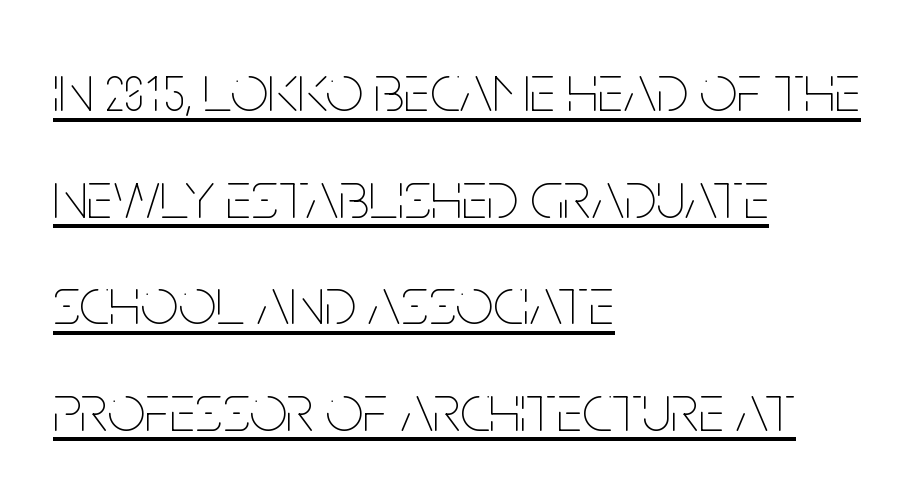
{"italic": "no", "bold": "no", "weight": "thin", "width": "condensed", "stroke_contrast": "low", "x_height": "large", "monospaced": "no", "underline": "yes", "align": "left", "line_spacing": "normal", "line_spacing_ratio": 1.59, "letter_spacing": "normal", "letter_spacing_em": 0.0, "glyph_px": 67}
